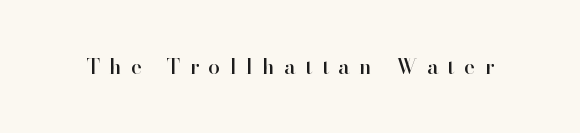
Compared with typical body copy, the letter spacing here is much looser. Beneath every word, the page is bare. Unlike italic type, these characters show no tilt at all.
